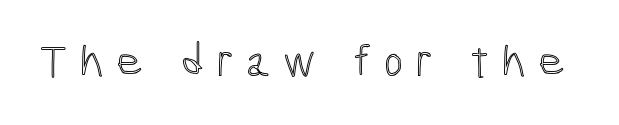
Q: Is the text italic (slanted)? A: No, it is upright.
Q: Is the text underlined? A: No.
Q: Is the spacing between letters normal or unusually wide? A: Unusually wide.
Q: Width (condensed, normal, or wide)? A: Condensed.
Q: x-height? A: Medium.
Q: Monospaced? A: No.
